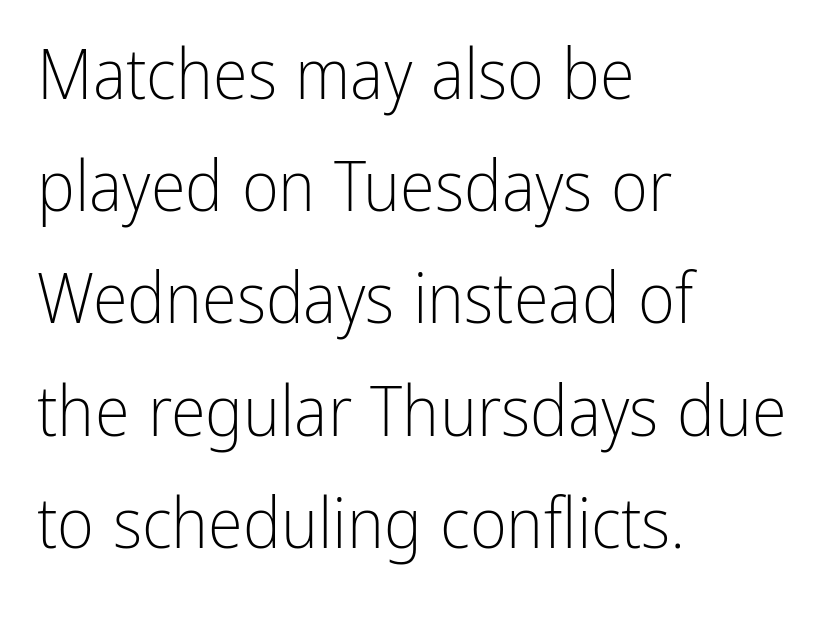
The image shows 71 px light, condensed sans-serif type, upright; set left-aligned, normal line spacing (1.58x), normal letter spacing, not underlined; low stroke contrast and a medium x-height.
